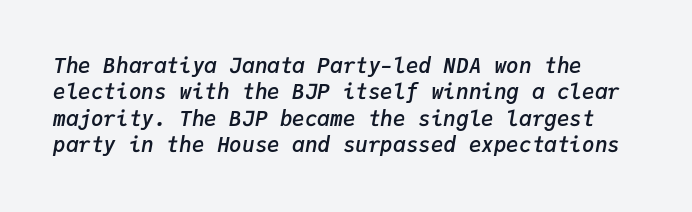
I'd describe the lettering as semibold — firm but not a full bold. Decoration check: the copy has no underline. Honestly, the row spacing looks completely unremarkable. Nothing unusual about the tracking: characters are spaced as the font intends. Does the lettering tilt? It does — this is italic.
